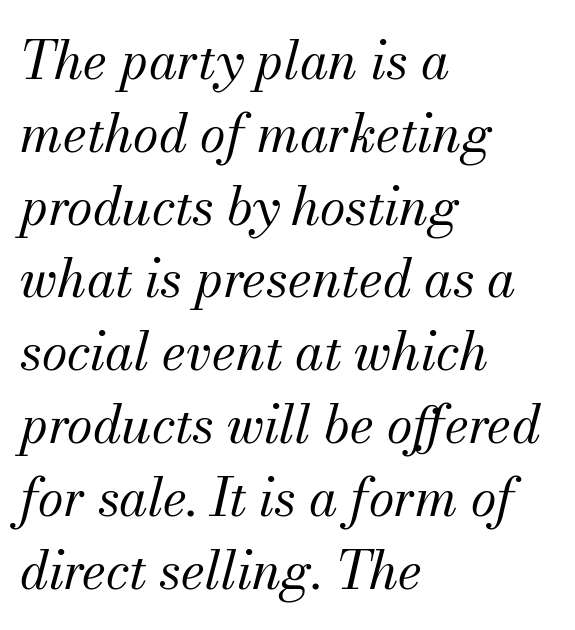
Q: Is the text bold? A: No.
Q: Is the text italic (slanted)? A: Yes, it leans right by about 13 degrees.
Q: Is the typeface a serif or a sans-serif typeface? A: Serif.
Q: Is the text underlined? A: No.
Q: How is the paragraph aligned? A: Left-aligned.
Q: Is the spacing between letters normal or unusually wide? A: Normal.
Q: Is the spacing between lines tight, normal or loose? A: Normal.
Q: Width (condensed, normal, or wide)? A: Normal.
Q: Stroke contrast? A: Medium.
Q: x-height? A: Small.
Q: Monospaced? A: No.
